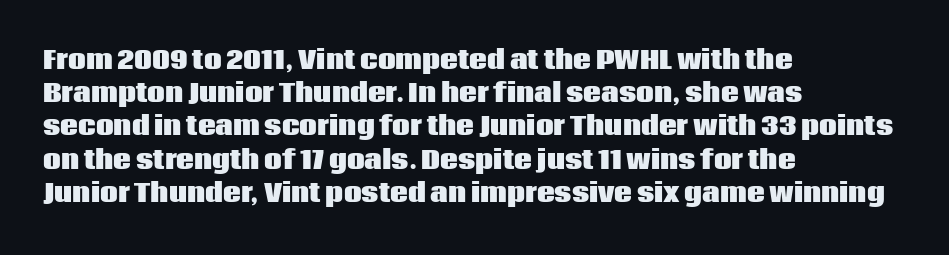
{"italic": "no", "bold": "yes", "underline": "no", "align": "left", "line_spacing": "normal", "line_spacing_ratio": 1.33, "letter_spacing": "normal", "letter_spacing_em": 0.0, "glyph_px": 25}
